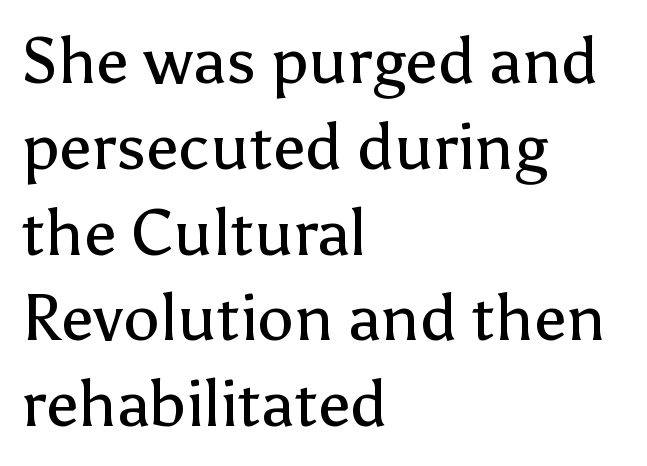
The image shows 65 px regular-weight sans-serif type, upright; set left-aligned, normal line spacing (1.32x), normal letter spacing, not underlined; low stroke contrast and a medium x-height.
